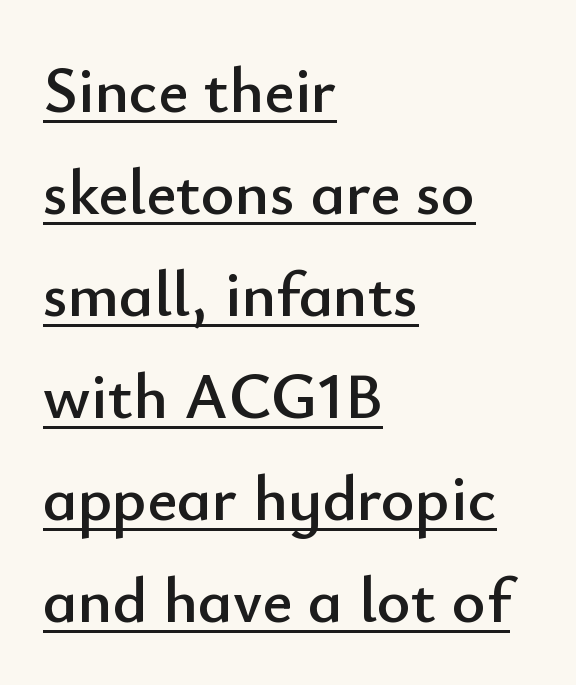
{"serif": "no", "italic": "no", "width": "normal", "stroke_contrast": "low", "x_height": "small", "monospaced": "no", "underline": "yes", "align": "left", "line_spacing": "normal", "line_spacing_ratio": 1.57, "letter_spacing": "normal", "letter_spacing_em": 0.0, "glyph_px": 65}
